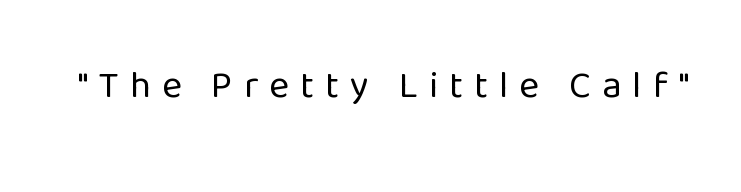
A bare baseline throughout the passage. Does the type have serifs? No, each stem ends abruptly. Do the characters align in a grid? No, the font is proportional. Substantial extra tracking has been applied to these lines. Summary of weight: not heavy and not bold.
